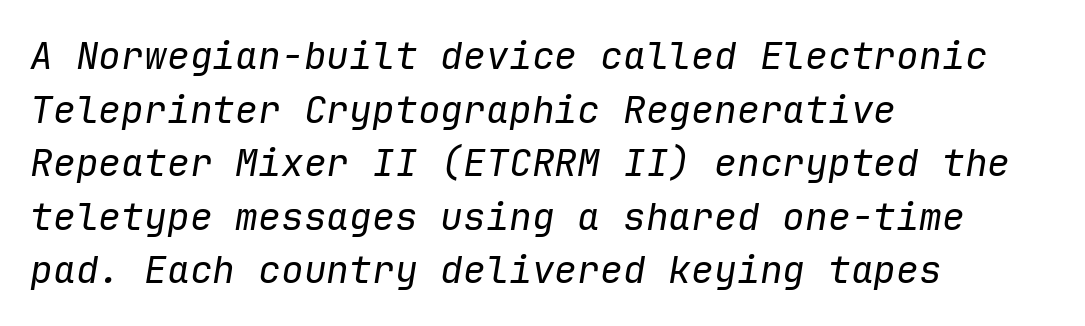
Quick note: interline space is typical. The face used here is monospaced, like something from a code editor. Teacher's note: observe the even left margin — that is flush-left alignment. The passage shown is not bold in any degree.
